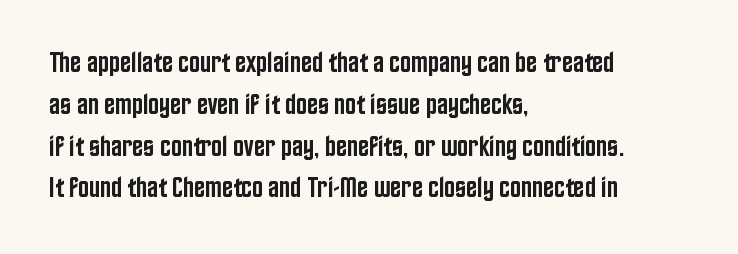
Q: Is the text bold? A: Semi-bold.
Q: Is the text italic (slanted)? A: No, it is upright.
Q: Is the typeface a serif or a sans-serif typeface? A: Sans-serif.
Q: Is the text underlined? A: No.
Q: How is the paragraph aligned? A: Left-aligned.
Q: Is the spacing between letters normal or unusually wide? A: Normal.
Q: Is the spacing between lines tight, normal or loose? A: Normal.
Q: Width (condensed, normal, or wide)? A: Condensed.
Q: Stroke contrast? A: Low.
Q: x-height? A: Large.
Q: Monospaced? A: No.
